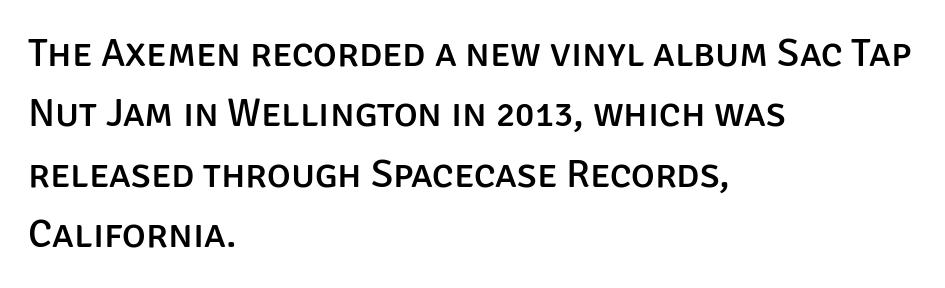
Q: Is the text italic (slanted)? A: No, it is upright.
Q: Is the typeface a serif or a sans-serif typeface? A: Sans-serif.
Q: Is the text underlined? A: No.
Q: How is the paragraph aligned? A: Left-aligned.
Q: Is the spacing between letters normal or unusually wide? A: Normal.
Q: Is the spacing between lines tight, normal or loose? A: Normal.
Q: Width (condensed, normal, or wide)? A: Normal.
Q: Stroke contrast? A: Low.
Q: x-height? A: Large.
Q: Monospaced? A: No.
